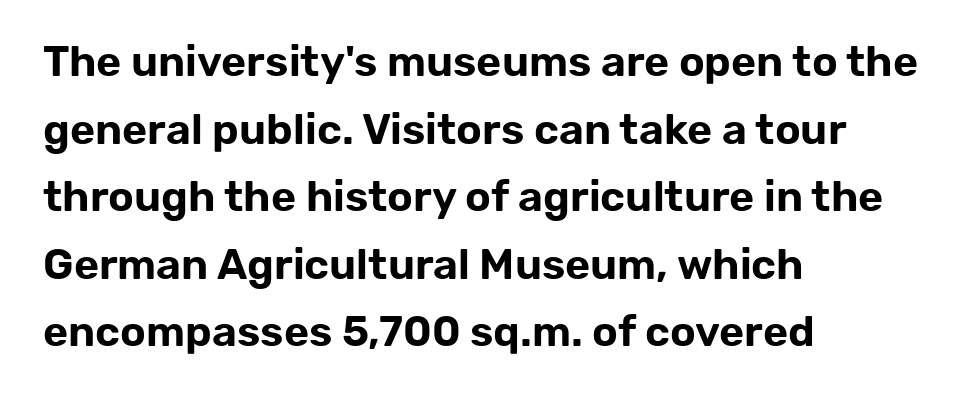
Regarding leading, the lines here are spaced in the standard way. The area under the type is left untouched. Is there any slant? The stems are plumb. Every row of glyphs begins at an identical x-position on the left. Letterform terminals end flat and unadorned throughout the passage. Is this a fixed-width face? No — the glyphs have proportional, varying widths.
